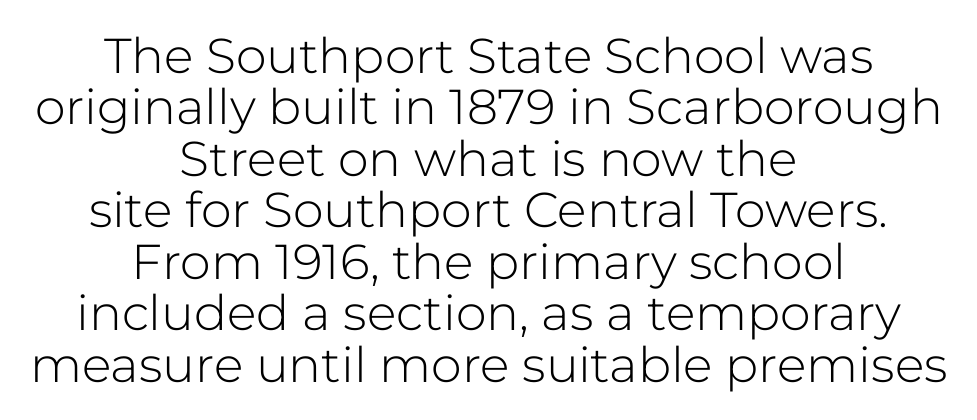
Q: Is the text bold? A: No.
Q: Is the text italic (slanted)? A: No, it is upright.
Q: Is the typeface a serif or a sans-serif typeface? A: Sans-serif.
Q: Is the text underlined? A: No.
Q: How is the paragraph aligned? A: Centered.
Q: Is the spacing between letters normal or unusually wide? A: Normal.
Q: Is the spacing between lines tight, normal or loose? A: Tight.
Q: Width (condensed, normal, or wide)? A: Normal.
Q: Stroke contrast? A: Low.
Q: x-height? A: Medium.
Q: Monospaced? A: No.
